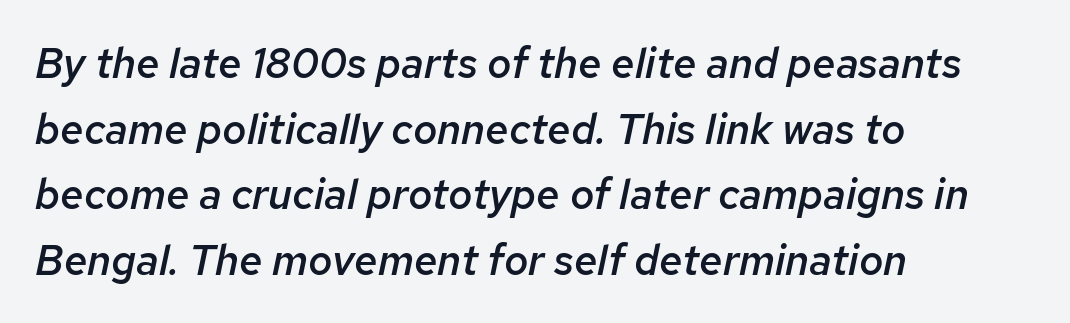
If you drew a line through each stem, it would be angled. Nobody drew a line under any word here. A typesetter would call this proportional, since set widths differ per character. What's the leading like? Ordinary, nothing unusual. Does extra space separate the letters? No, they use regular spacing.
